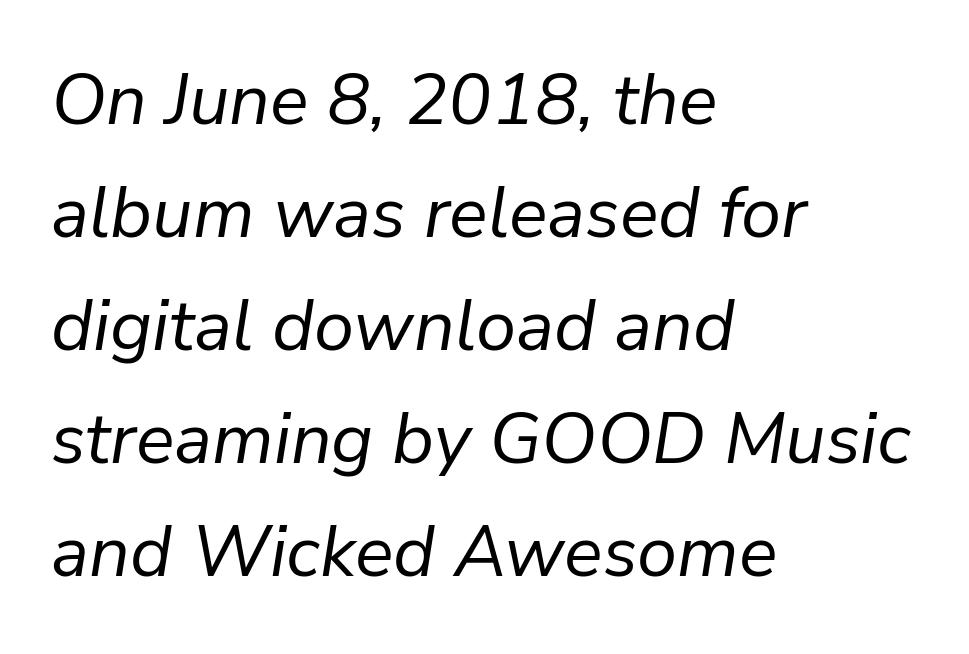
The image shows 72 px regular-weight type, italic (leaning right); set left-aligned, normal line spacing (1.57x), normal letter spacing, not underlined; low stroke contrast and a medium x-height.
